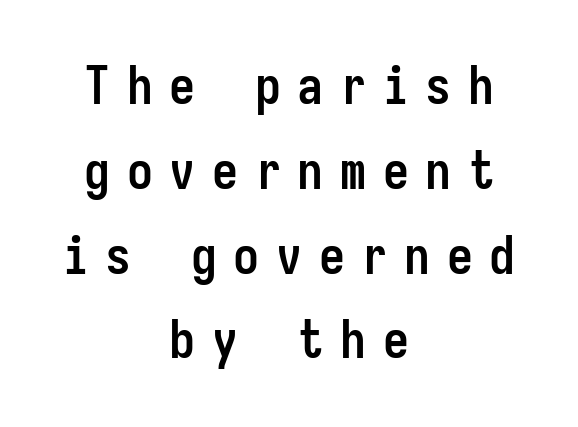
The image shows 52 px semibold, condensed sans-serif type, upright, monospaced; set centered, normal line spacing (1.63x), unusually wide letter spacing (+0.32 em), not underlined; low stroke contrast and a medium x-height.
